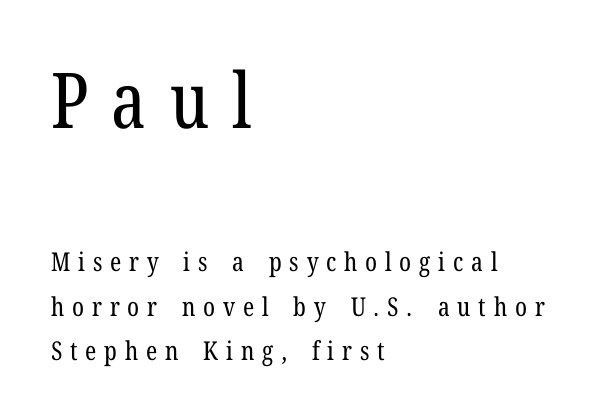
The image shows 77 px regular-weight, condensed serif type, upright; set left-aligned, line spacing 1.72x, unusually wide letter spacing (+0.3 em), not underlined; the first (top) block is 2.96x larger; low stroke contrast and a medium x-height.
